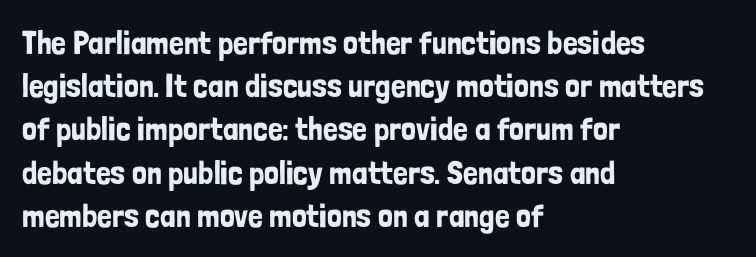
{"serif": "no", "italic": "no", "width": "condensed", "stroke_contrast": "low", "x_height": "medium", "monospaced": "no", "underline": "no", "align": "left", "line_spacing": "normal", "line_spacing_ratio": 1.31, "letter_spacing": "normal", "letter_spacing_em": 0.0, "glyph_px": 33}
